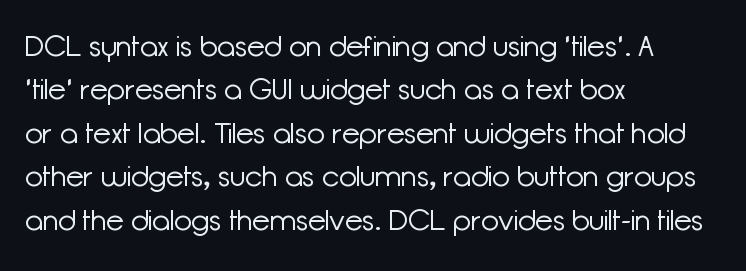
Q: Is the text bold? A: No.
Q: Is the text italic (slanted)? A: No, it is upright.
Q: Is the typeface a serif or a sans-serif typeface? A: Sans-serif.
Q: Is the text underlined? A: No.
Q: How is the paragraph aligned? A: Left-aligned.
Q: Is the spacing between letters normal or unusually wide? A: Normal.
Q: Is the spacing between lines tight, normal or loose? A: Normal.
Q: Width (condensed, normal, or wide)? A: Normal.
Q: Stroke contrast? A: Low.
Q: x-height? A: Medium.
Q: Monospaced? A: No.
